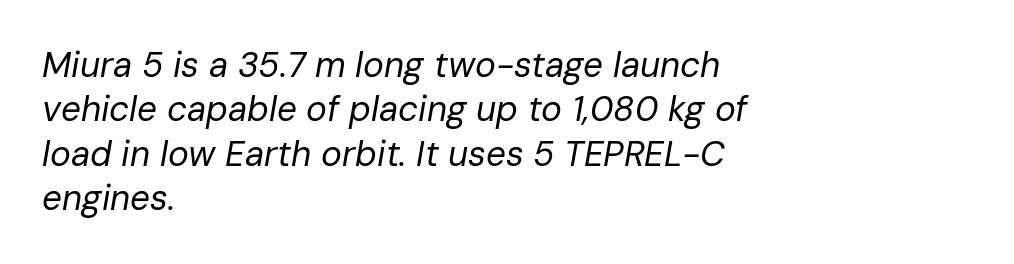
The image shows 35 px regular-weight type, italic (leaning right); set left-aligned, normal line spacing (1.27x), normal letter spacing, not underlined; low stroke contrast and a medium x-height.
